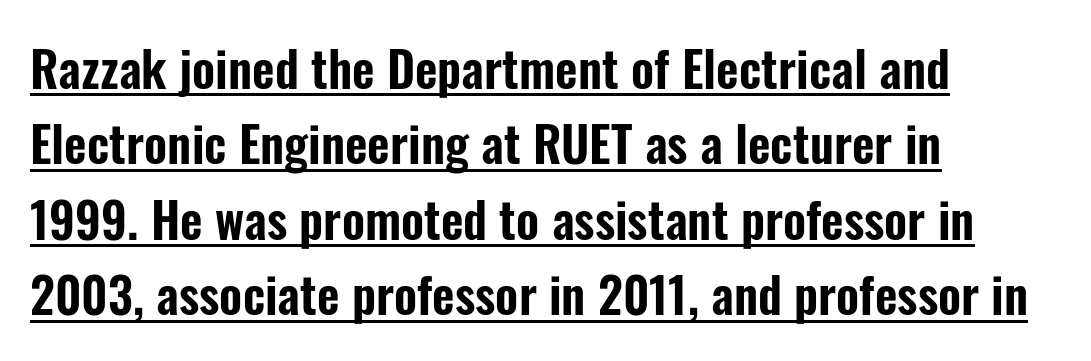
{"serif": "no", "italic": "no", "width": "condensed", "stroke_contrast": "low", "x_height": "medium", "monospaced": "no", "underline": "yes", "align": "left", "line_spacing": "normal", "line_spacing_ratio": 1.54, "letter_spacing": "normal", "letter_spacing_em": 0.0, "glyph_px": 49}
